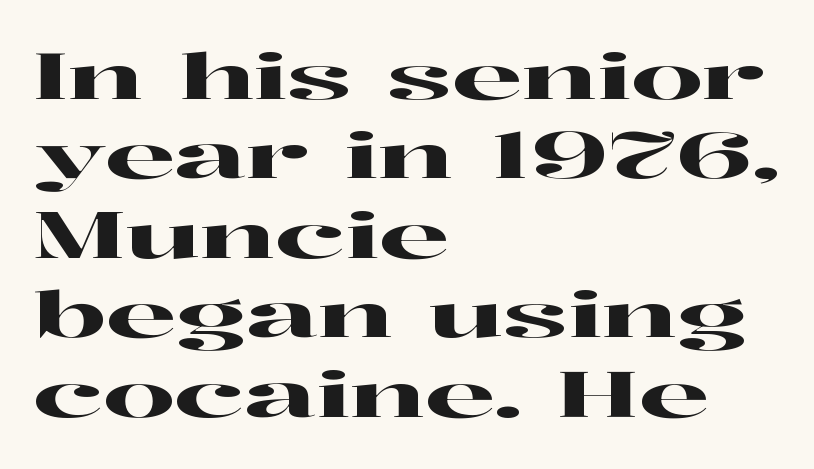
The image shows 63 px wide serif type, upright; set left-aligned, normal line spacing (1.26x), normal letter spacing, not underlined; high stroke contrast and a medium x-height.
